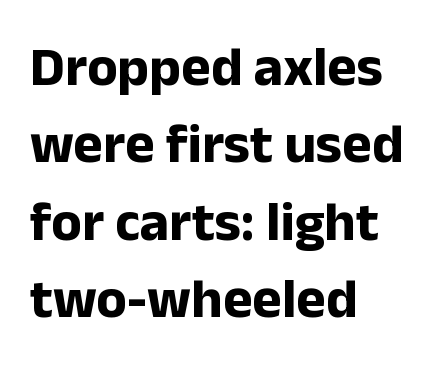
Q: Is the text bold? A: Yes.
Q: Is the text italic (slanted)? A: No, it is upright.
Q: Is the typeface a serif or a sans-serif typeface? A: Sans-serif.
Q: Is the text underlined? A: No.
Q: How is the paragraph aligned? A: Left-aligned.
Q: Is the spacing between letters normal or unusually wide? A: Normal.
Q: Is the spacing between lines tight, normal or loose? A: Normal.
Q: Width (condensed, normal, or wide)? A: Normal.
Q: Stroke contrast? A: Low.
Q: x-height? A: Medium.
Q: Monospaced? A: No.
